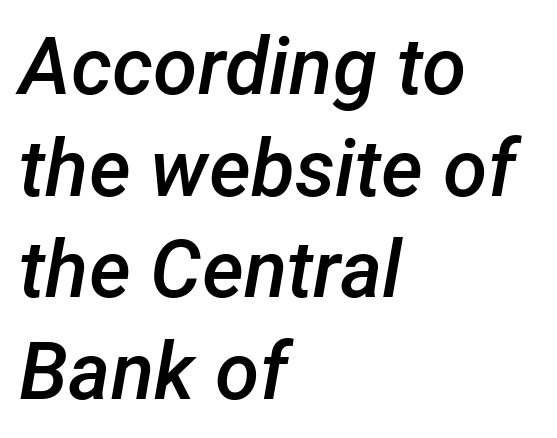
The specimen reads as italic at a glance. Spacing between characters is what you'd get straight out of the box. Notice how descenders clear the ascenders below comfortably — that's standard leading. Varying glyph widths throughout — classic text-font behaviour.
